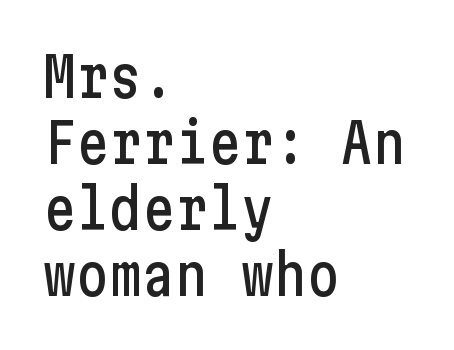
Plain, unruled lines of type. Honestly, the letter spacing is just normal — you wouldn't notice it. This sample uses an upright cut, with every glyph sitting square on the baseline. No feet cap the strokes, marking this as sans-serif type. Typeset ragged right — the left edge is the straight one.
